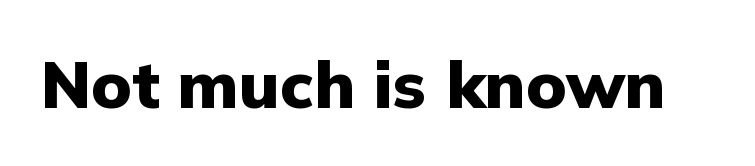
Nope, no serifs anywhere on these letters. Lines of text with bare space underneath. The face used here has the dense, thick strokes of a bold. Vertical strokes here are truly vertical.
